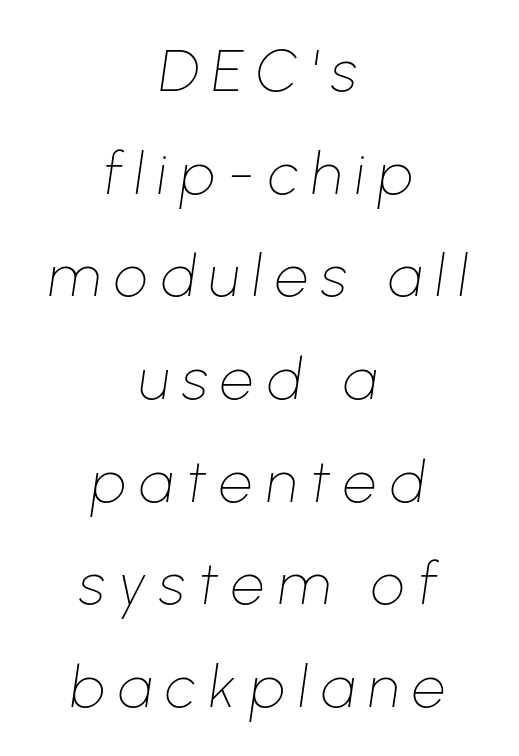
Descenders hang freely into open space. You could not count columns in this text — the font is proportionally spaced. Heaviness? Minimal to ordinary, like unemphasized prose. Compared with ordinary roman type, these characters are visibly tilted. Leftover space on each line is divided equally before and after the words. The rendering inserts visible extra space after every character.
